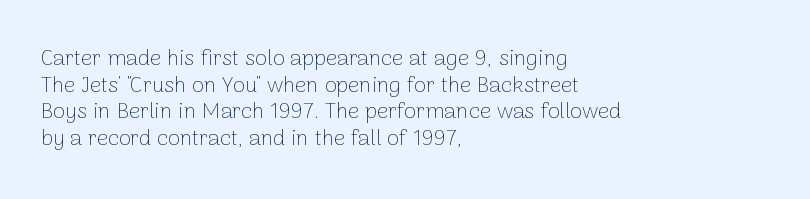
{"italic": "no", "bold": "no", "underline": "no", "align": "left", "line_spacing_ratio": 1.21, "letter_spacing": "normal", "letter_spacing_em": 0.0, "glyph_px": 22}
